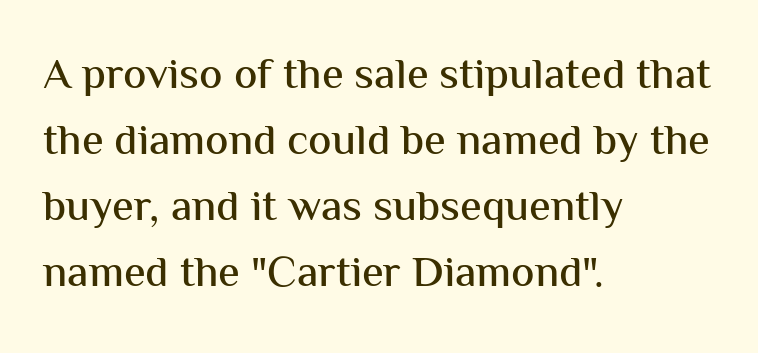
The image shows 44 px sans-serif type, upright; set left-aligned, normal line spacing (1.5x), normal letter spacing, not underlined; medium stroke contrast and a medium x-height.
